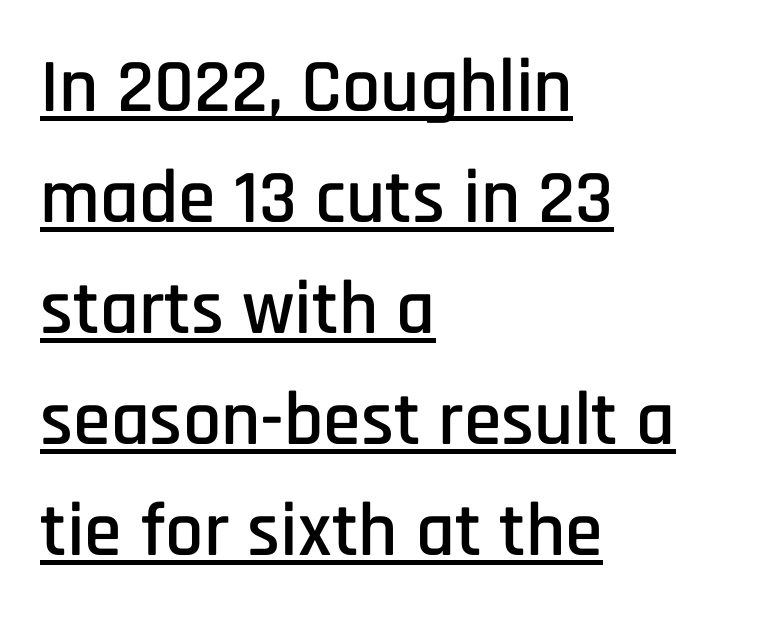
The image shows 76 px condensed sans-serif type, upright; set left-aligned, normal line spacing (1.46x), normal letter spacing, underlined; low stroke contrast and a large x-height.
